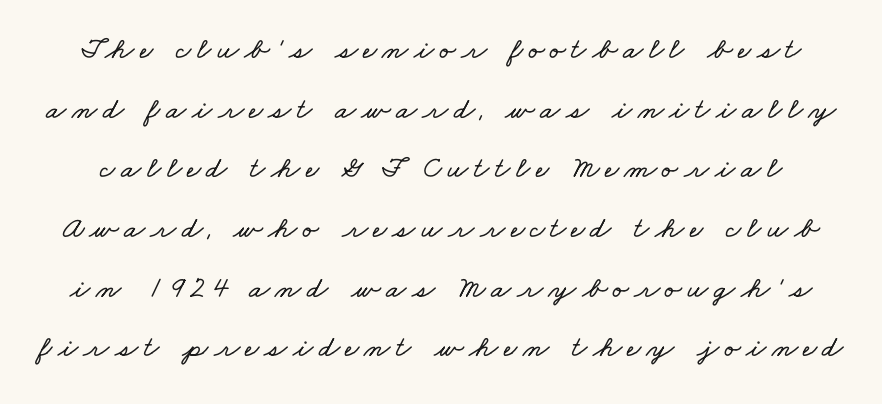
A typesetter would call this proportional, since set widths differ per character. Each row of text sits above clean, open space. Reading down the column, the eye jumps a long way to each next line.
